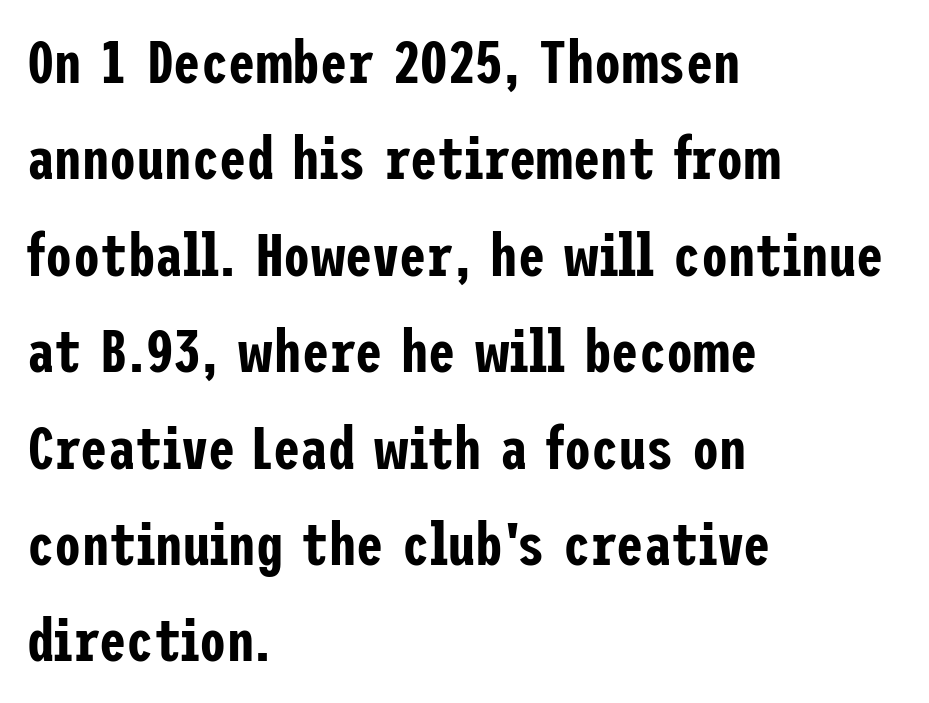
Layout note: lines flush left. The horizontal fit of the characters is conventional and even. Descender tails drop into unmarked territory. The passage shown stacks its lines at a standard gap. This sample uses an upright cut, with every glyph sitting square on the baseline. Does the type have serifs? No, each stem ends abruptly.
